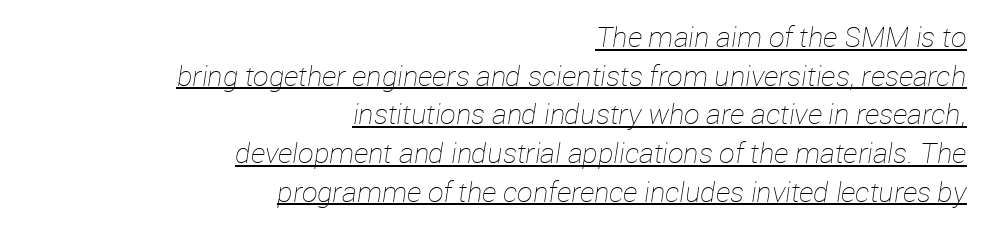
Q: Is the text bold? A: No.
Q: Is the text italic (slanted)? A: Yes, it leans right by about 12 degrees.
Q: Is the text underlined? A: Yes.
Q: How is the paragraph aligned? A: Right-aligned.
Q: Is the spacing between letters normal or unusually wide? A: Normal.
Q: Is the spacing between lines tight, normal or loose? A: Normal.
Q: Width (condensed, normal, or wide)? A: Normal.
Q: Stroke contrast? A: Low.
Q: x-height? A: Medium.
Q: Monospaced? A: No.
